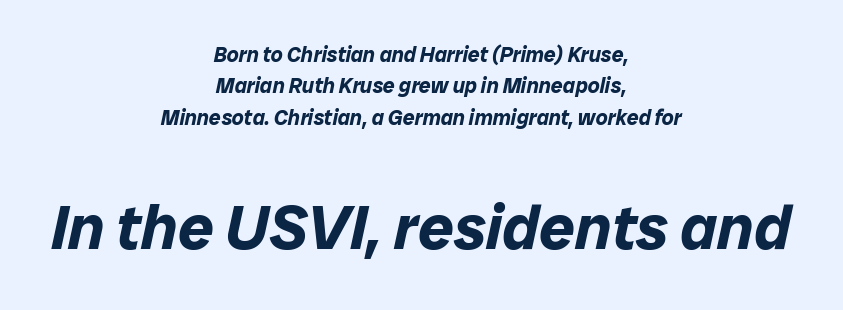
Its strokes are broad and dark, the hallmark of bold type. Which chunk is bigger? The second one — the bottom block dwarfs the top. These lines are rendered in a variable-pitch font. Quick note: italic. Every row of glyphs is offset so its center matches the block's center.
